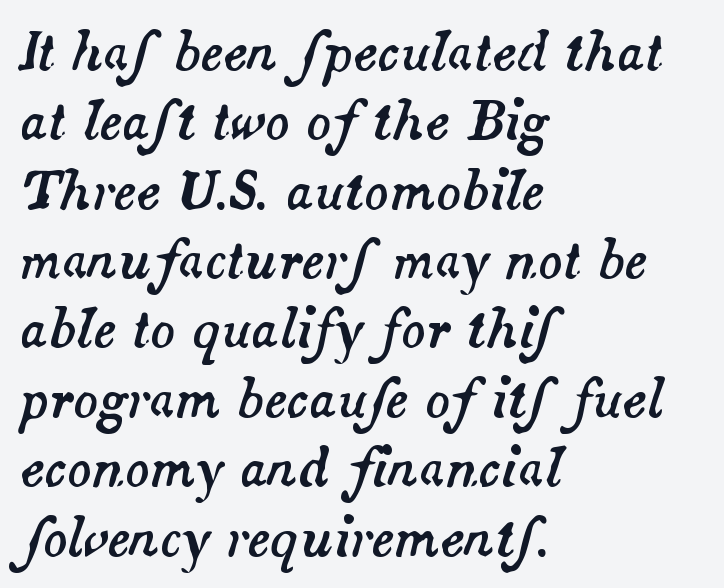
Q: Is the text italic (slanted)? A: Yes, it leans right by about 14 degrees.
Q: Is the text underlined? A: No.
Q: How is the paragraph aligned? A: Left-aligned.
Q: Is the spacing between letters normal or unusually wide? A: Normal.
Q: Is the spacing between lines tight, normal or loose? A: Normal.
Q: Width (condensed, normal, or wide)? A: Normal.
Q: Stroke contrast? A: Medium.
Q: x-height? A: Small.
Q: Monospaced? A: No.
